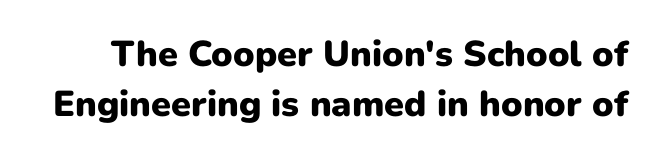
Heavy, bold letterforms. Here the designer chose a conventional face with non-uniform glyph widths. This sample uses plain, unmodified letter spacing. Compared with typical paragraphs, the rows here are spaced about the same.
